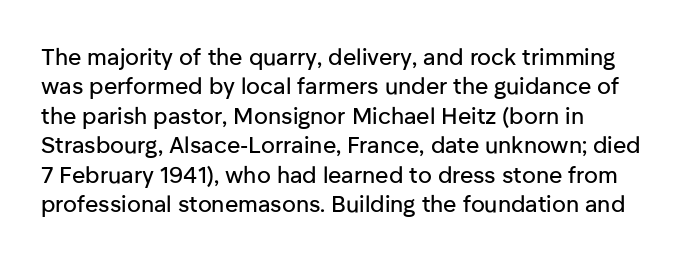
The image shows 23 px text type, upright; set normal line spacing (1.28x), normal letter spacing, not underlined.
